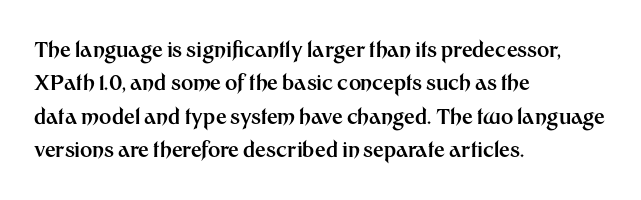
The lines sit at an ordinary, default distance from one another. Bare-footed words on every line. The rendering uses a bold face; every stroke is thick and dark. Posture: upright roman.
